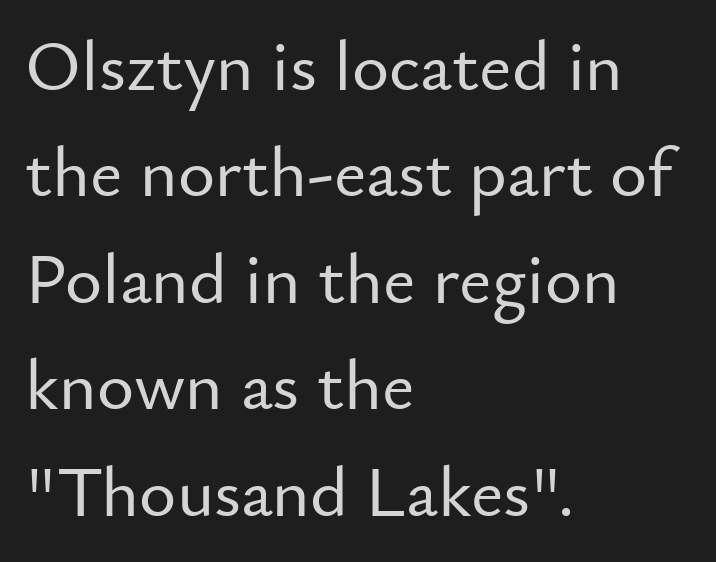
The strip under each line holds only bare page. Looks like regular typesetting: each glyph gets only the width it needs. It's the straight-up-and-down kind of type. The gaps between neighbouring characters are ordinary and unremarkable.
